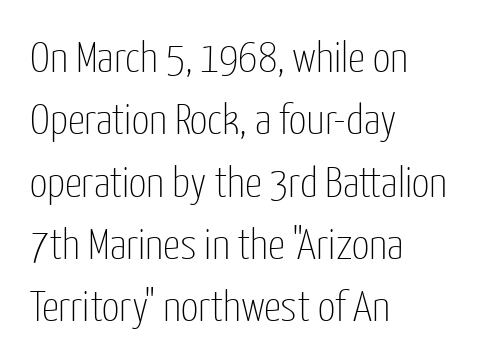
Note the varied advance widths — an 'i' is clearly narrower than an 'm'. Does the copy run flush right? No — it runs flush left. No letter is thick-stroked: the sample isn't bold. The space beneath each line is pristine and unruled.
